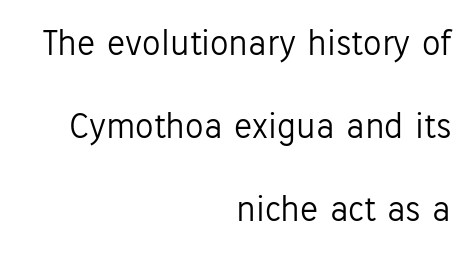
{"serif": "no", "italic": "no", "bold": "no", "weight": "light", "width": "normal", "stroke_contrast": "low", "x_height": "medium", "monospaced": "no", "underline": "no", "align": "right", "line_spacing": "loose", "line_spacing_ratio": 2.24, "letter_spacing": "normal", "letter_spacing_em": 0.0, "glyph_px": 37}
